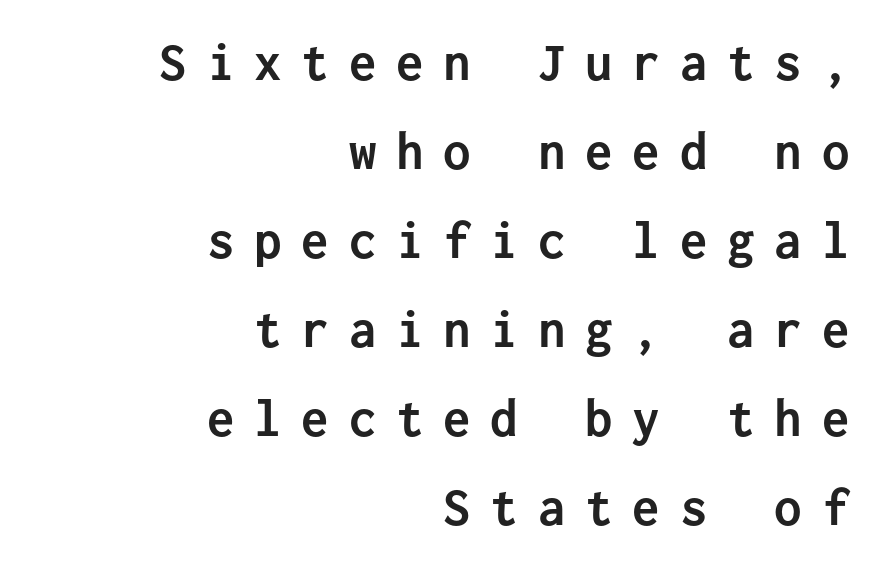
{"serif": "no", "italic": "no", "bold": "yes", "weight": "semibold", "width": "normal", "stroke_contrast": "low", "x_height": "medium", "monospaced": "yes", "underline": "no", "align": "right", "line_spacing": "normal", "line_spacing_ratio": 1.62, "letter_spacing": "wide", "letter_spacing_em": 0.36, "glyph_px": 55}
